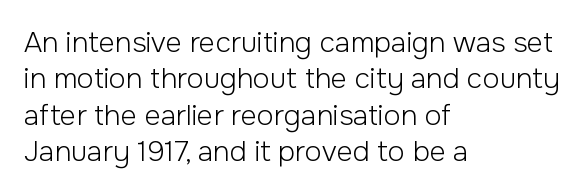
{"serif": "no", "italic": "no", "bold": "no", "weight": "light", "width": "normal", "stroke_contrast": "low", "x_height": "medium", "monospaced": "no", "underline": "no", "align": "left", "line_spacing": "normal", "line_spacing_ratio": 1.3, "letter_spacing": "normal", "letter_spacing_em": 0.0, "glyph_px": 28}
